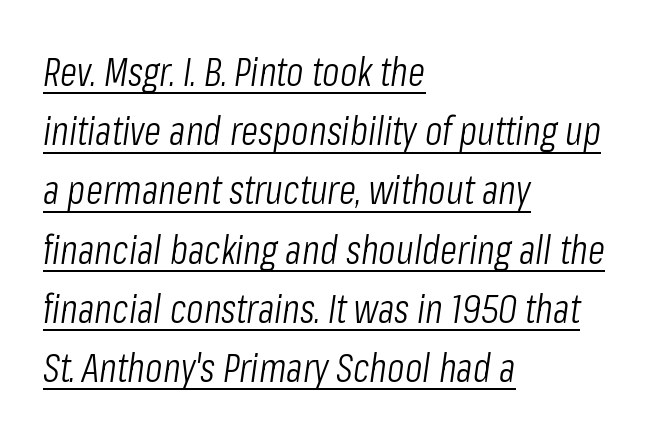
Q: Is the text bold? A: No.
Q: Is the text italic (slanted)? A: Yes, it leans right by about 8 degrees.
Q: Is the text underlined? A: Yes.
Q: How is the paragraph aligned? A: Left-aligned.
Q: Is the spacing between letters normal or unusually wide? A: Normal.
Q: Is the spacing between lines tight, normal or loose? A: Normal.
Q: Width (condensed, normal, or wide)? A: Condensed.
Q: Stroke contrast? A: Low.
Q: x-height? A: Medium.
Q: Monospaced? A: No.
